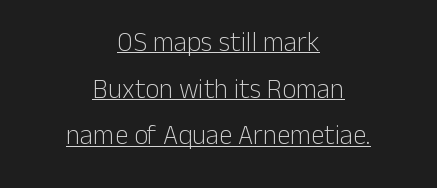
The image shows 27 px text type, upright; set centered, line spacing 1.73x, normal letter spacing, underlined.
